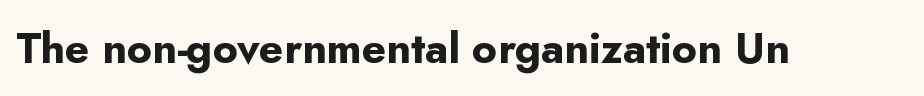
In terms of letterform style, serifs are entirely absent. Each letter keeps its own natural width here, so spacing adapts to shape. The letters are bold, with thick, heavy strokes. Check under the words: just untouched page. No italicization has been applied; the sample stays upright.
